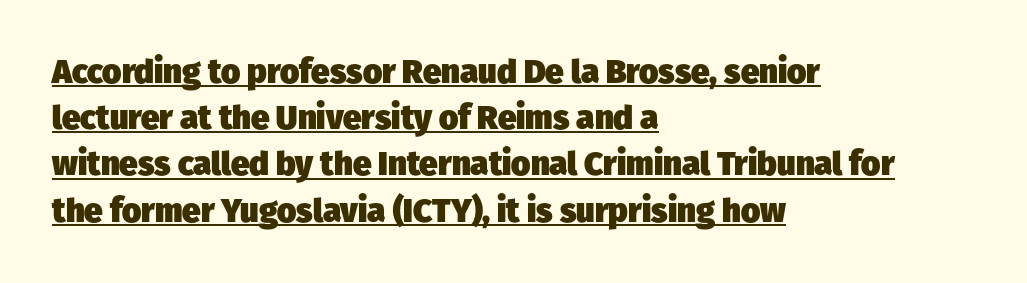
Casual observation: everything's shoved over to the left. Strong, thick strokes mark this as bold type. Honestly, the letter spacing is just normal — you wouldn't notice it. Look at the bottom of the vertical strokes: they stop flat, with no serifs. A typesetter would call this proportional, since set widths differ per character.
